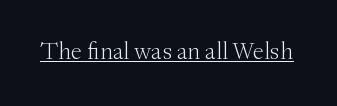
Q: Is the text bold? A: No.
Q: Is the text italic (slanted)? A: No, it is upright.
Q: Is the text underlined? A: Yes.
Q: Is the spacing between letters normal or unusually wide? A: Normal.
